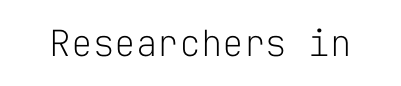
The image shows 36 px light sans-serif type, upright, monospaced; set normal letter spacing, not underlined; low stroke contrast and a medium x-height.
